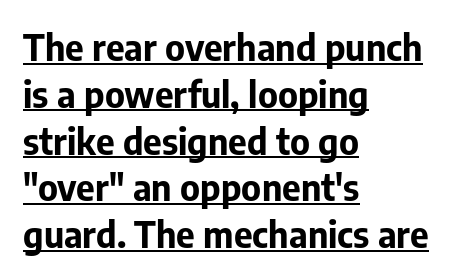
{"serif": "no", "italic": "no", "bold": "yes", "weight": "bold", "width": "normal", "stroke_contrast": "low", "x_height": "medium", "monospaced": "no", "underline": "yes", "align": "left", "line_spacing": "normal", "line_spacing_ratio": 1.3, "letter_spacing": "normal", "letter_spacing_em": 0.0, "glyph_px": 36}
